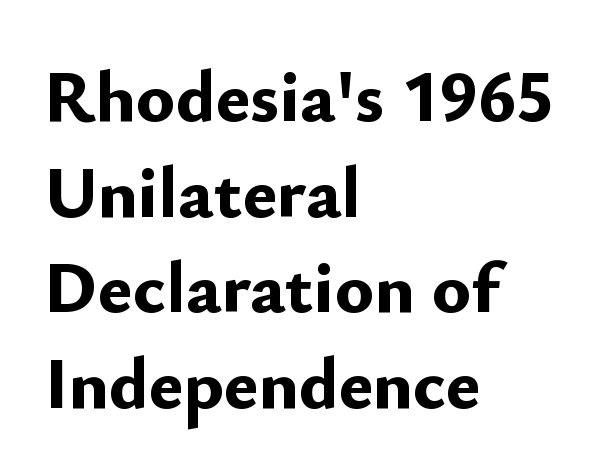
Each line starts at the same left margin while the right side varies. This rendering employs a face without finishing strokes, i.e., a sans-serif. The space between consecutive lines is moderate. Chunky letters — that's bold for sure. Proportional: the letters do not fall into vertical columns. Characters follow at the spacing the type designer built in.
